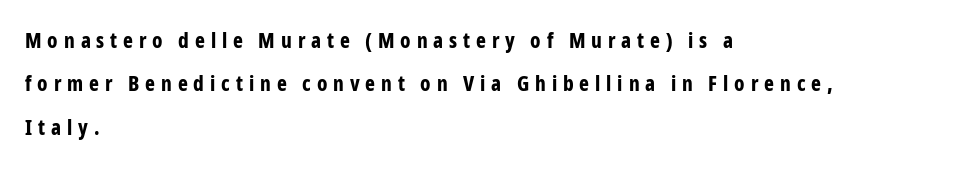
The image shows 21 px bold type, upright; set left-aligned, loose line spacing (2.07x), unusually wide letter spacing (+0.28 em), not underlined.
